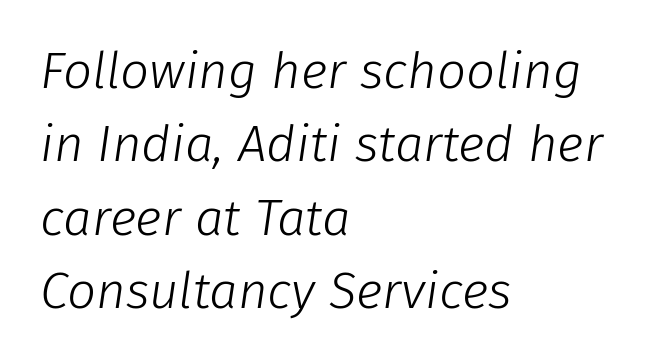
The image shows 51 px light type, italic (leaning right); set left-aligned, normal line spacing (1.44x), normal letter spacing, not underlined; low stroke contrast and a medium x-height.
